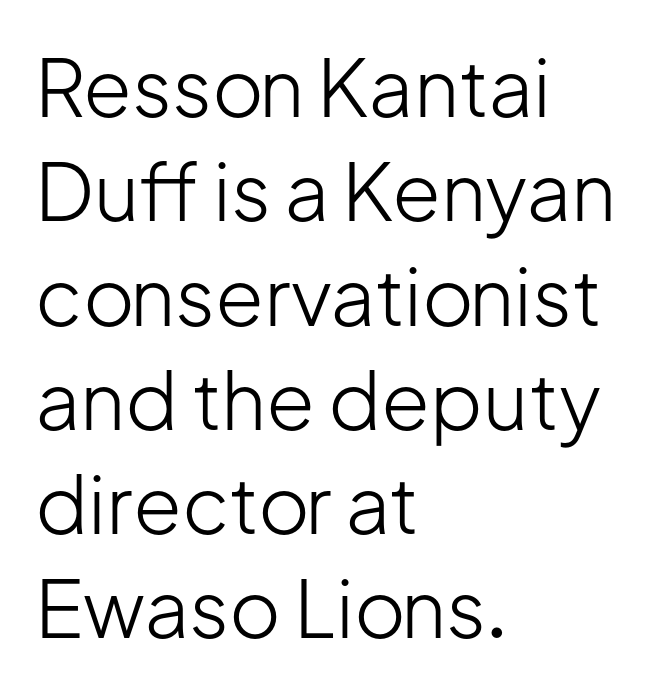
The image shows 79 px light sans-serif type, upright; set left-aligned, normal line spacing (1.32x), normal letter spacing, not underlined; low stroke contrast and a medium x-height.
